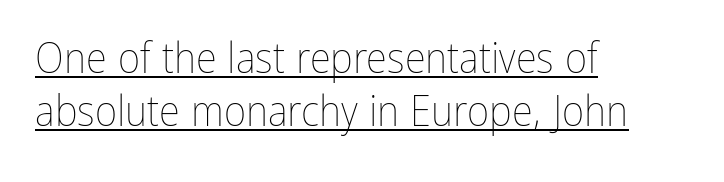
{"italic": "no", "bold": "no", "weight": "thin", "width": "condensed", "stroke_contrast": "low", "x_height": "medium", "monospaced": "no", "underline": "yes", "align": "left", "line_spacing_ratio": 1.23, "letter_spacing": "normal", "letter_spacing_em": 0.0, "glyph_px": 43}
